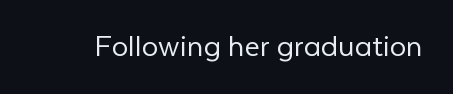
The glyphs in this specimen are sans serif. The cut favours lightness, reaching ordinary text weight at its darkest. Is this a fixed-width face? No — the glyphs have proportional, varying widths. Every stem runs plumb, perpendicular to the baseline. Rule under the text: the space is simply empty.
